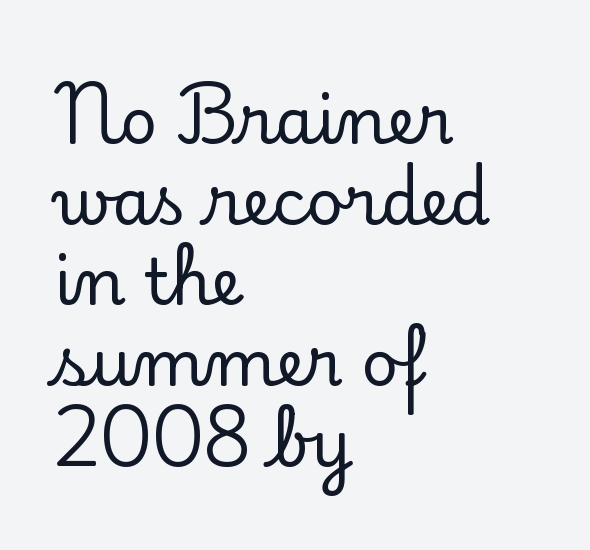
Q: Is the text italic (slanted)? A: No, it is upright.
Q: Is the typeface a serif or a sans-serif typeface? A: Serif.
Q: Is the text underlined? A: No.
Q: How is the paragraph aligned? A: Left-aligned.
Q: Is the spacing between letters normal or unusually wide? A: Normal.
Q: Is the spacing between lines tight, normal or loose? A: Normal.
Q: Width (condensed, normal, or wide)? A: Normal.
Q: Stroke contrast? A: Low.
Q: x-height? A: Small.
Q: Monospaced? A: No.
